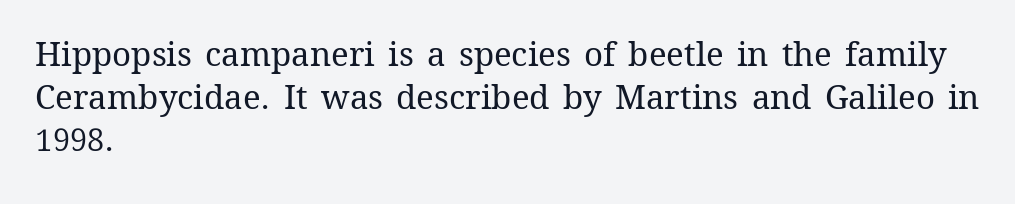
The image shows 33 px regular-weight type, upright; set left-aligned, normal line spacing (1.29x), normal letter spacing, not underlined; medium stroke contrast and a medium x-height.
